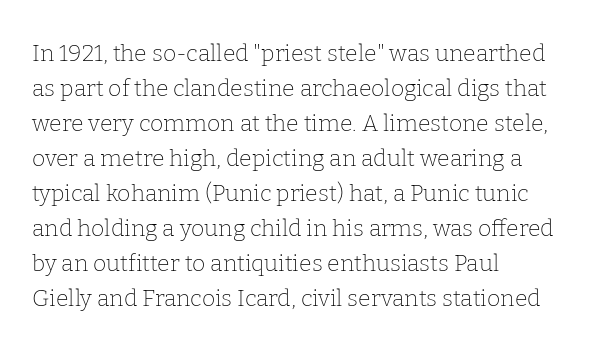
The image shows 23 px text type, upright; set left-aligned, normal line spacing (1.52x), normal letter spacing, not underlined.
